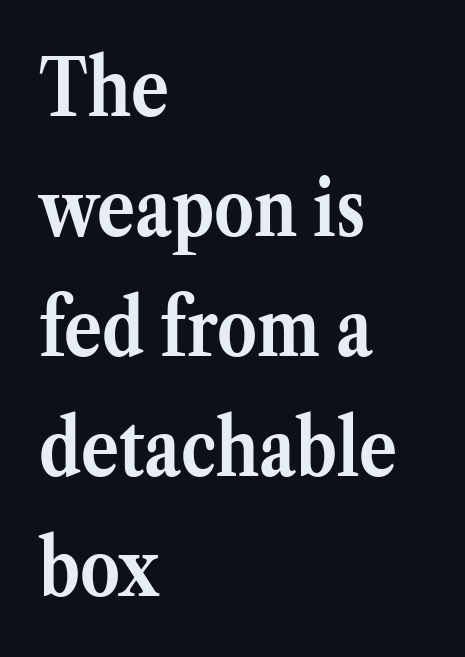
The image shows 79 px semibold serif type, upright; set left-aligned, normal line spacing (1.52x), normal letter spacing, not underlined; medium stroke contrast and a medium x-height.
